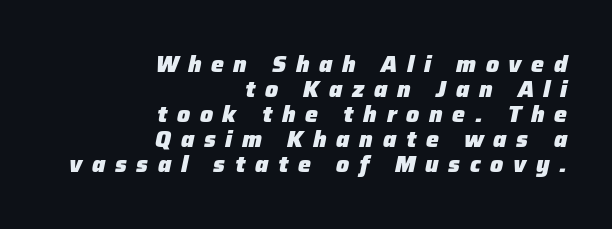
{"italic": "yes", "lean": "right", "slant_degrees": 12, "bold": "yes", "underline": "no", "align": "right", "line_spacing": "tight", "line_spacing_ratio": 1.09, "letter_spacing": "wide", "letter_spacing_em": 0.42, "glyph_px": 23}
